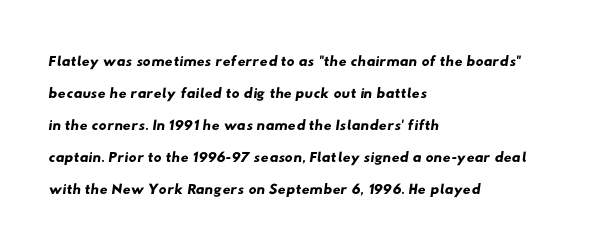
Visually the block forms a straight wall on the left and a jagged coastline on the right. This rendering leaves character spacing at its baseline value. The space beneath each line is pristine and unruled. In terms of leading, this rendering sits right in the middle.
